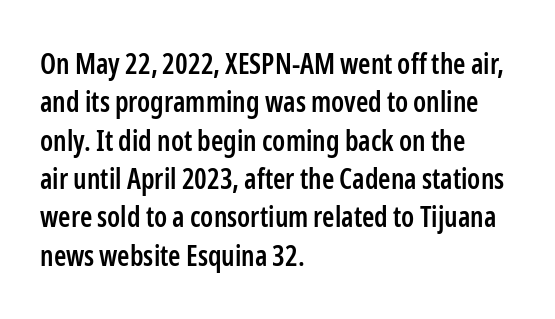
The image shows 28 px semibold, condensed sans-serif type, upright; set left-aligned, normal line spacing (1.37x), normal letter spacing, not underlined; low stroke contrast and a medium x-height.
